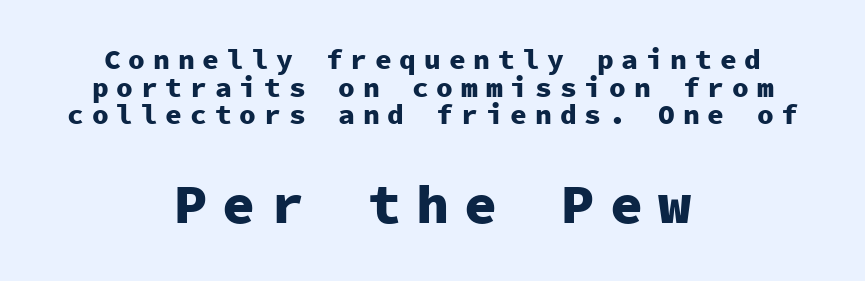
Q: Is the text bold? A: Yes.
Q: Is the text italic (slanted)? A: No, it is upright.
Q: Is the typeface a serif or a sans-serif typeface? A: Sans-serif.
Q: Is the text underlined? A: No.
Q: How is the paragraph aligned? A: Centered.
Q: Is the spacing between letters normal or unusually wide? A: Unusually wide.
Q: Is the spacing between lines tight, normal or loose? A: Tight.
Q: Which block of text is set in a larger size, the first (top) or the second (bottom)? A: The second (bottom) one.
Q: Width (condensed, normal, or wide)? A: Normal.
Q: Stroke contrast? A: Low.
Q: x-height? A: Medium.
Q: Monospaced? A: Yes.
